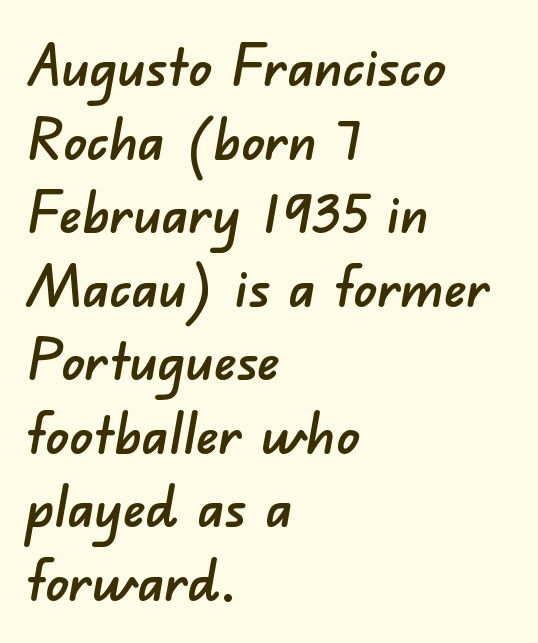
The image shows 57 px sans-serif type; set left-aligned, normal line spacing (1.29x), normal letter spacing, not underlined; low stroke contrast and a small x-height.
